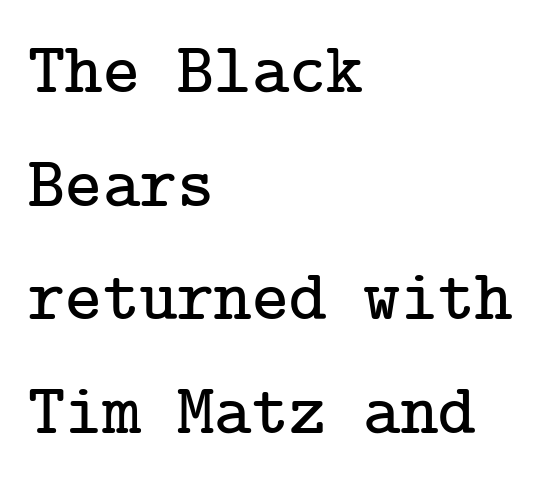
Q: Is the text italic (slanted)? A: No, it is upright.
Q: Is the typeface a serif or a sans-serif typeface? A: Serif.
Q: Is the text underlined? A: No.
Q: How is the paragraph aligned? A: Left-aligned.
Q: Is the spacing between letters normal or unusually wide? A: Normal.
Q: Is the spacing between lines tight, normal or loose? A: Normal.
Q: Width (condensed, normal, or wide)? A: Normal.
Q: Stroke contrast? A: Low.
Q: x-height? A: Medium.
